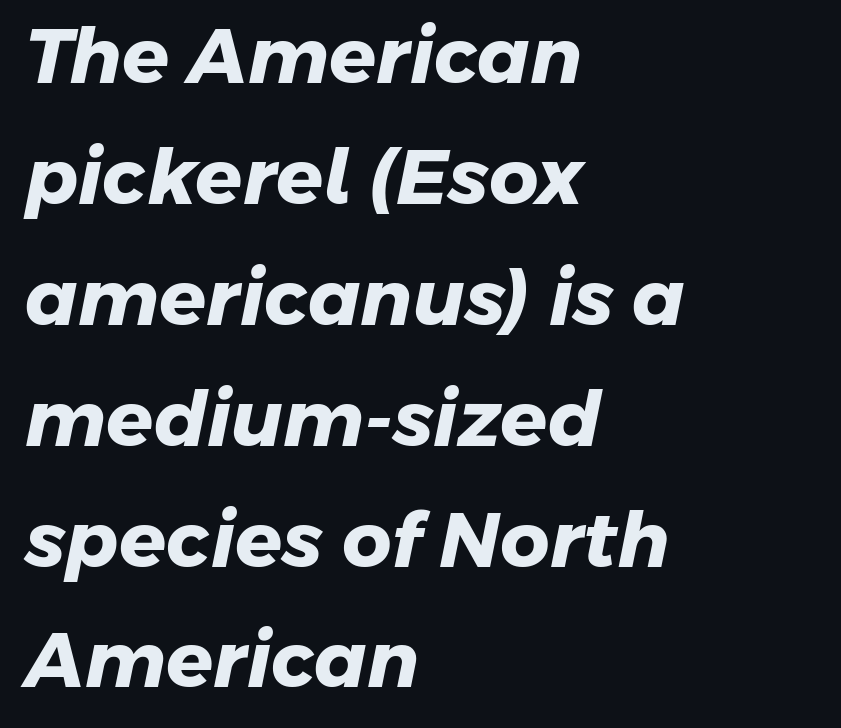
Q: Is the text bold? A: Yes.
Q: Is the typeface a serif or a sans-serif typeface? A: Sans-serif.
Q: Is the text underlined? A: No.
Q: How is the paragraph aligned? A: Left-aligned.
Q: Is the spacing between letters normal or unusually wide? A: Normal.
Q: Is the spacing between lines tight, normal or loose? A: Normal.
Q: Width (condensed, normal, or wide)? A: Normal.
Q: Stroke contrast? A: Low.
Q: x-height? A: Medium.
Q: Monospaced? A: No.
